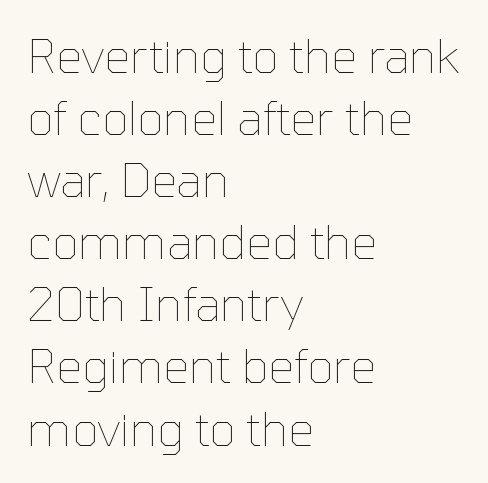
The image shows 46 px thin type, upright; set left-aligned, normal line spacing (1.35x), normal letter spacing, not underlined; low stroke contrast and a medium x-height.
